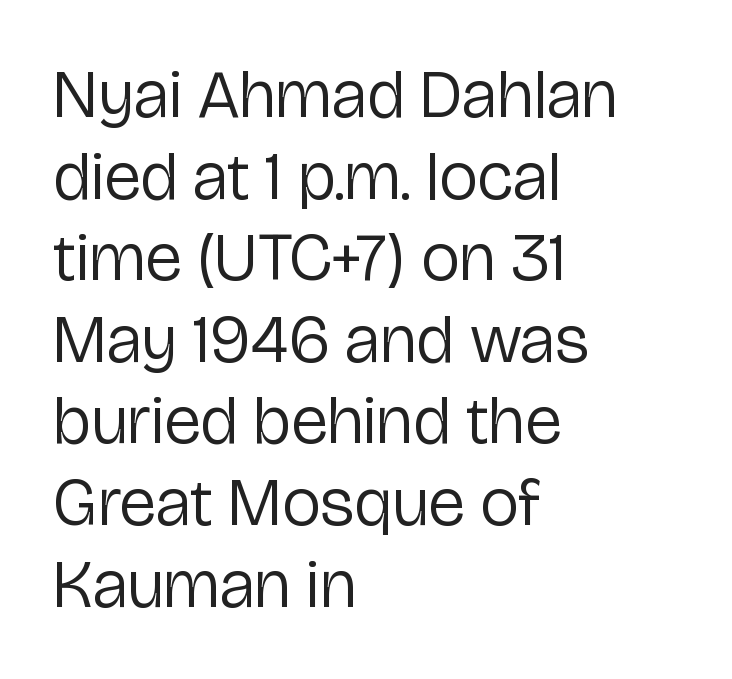
The rendering uses natural spacing where letterforms have individual widths. Tracking here is standard; glyphs follow each other at the usual distance. Vertical stems look standard width or narrower in stroke. Compared with a centered layout, this one pins lines to the left instead. The specimen omits any rule beneath the text block's lines.
